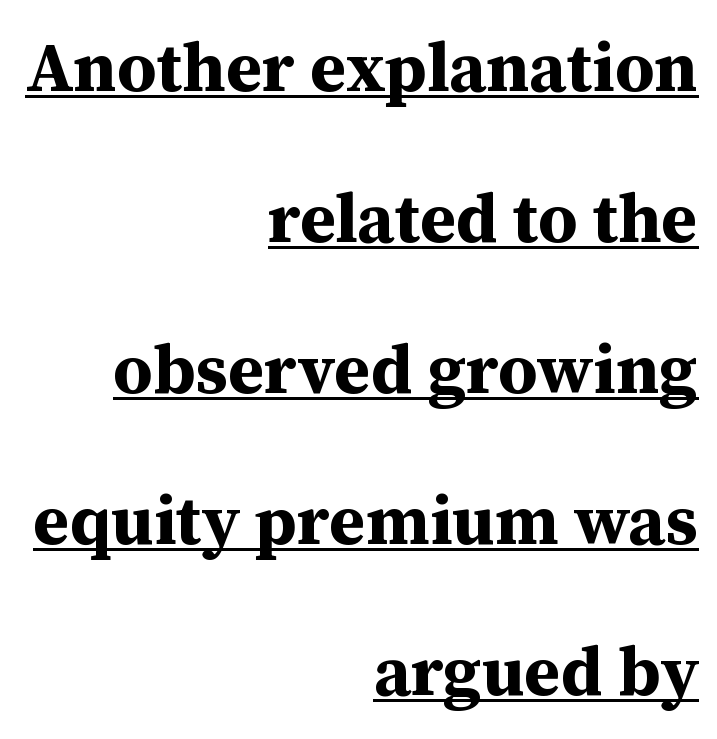
Q: Is the text bold? A: Yes.
Q: Is the text italic (slanted)? A: No, it is upright.
Q: Is the typeface a serif or a sans-serif typeface? A: Serif.
Q: Is the text underlined? A: Yes.
Q: How is the paragraph aligned? A: Right-aligned.
Q: Is the spacing between letters normal or unusually wide? A: Normal.
Q: Is the spacing between lines tight, normal or loose? A: Loose.
Q: Width (condensed, normal, or wide)? A: Normal.
Q: Stroke contrast? A: Medium.
Q: x-height? A: Medium.
Q: Monospaced? A: No.
